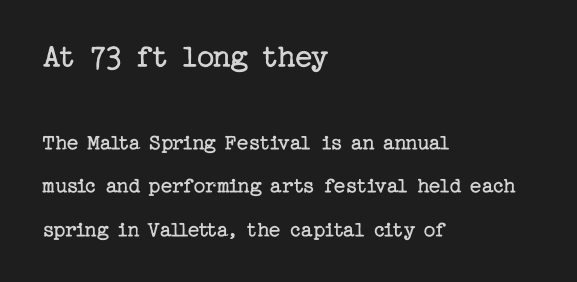
Q: Is the text bold? A: No.
Q: Is the text italic (slanted)? A: No, it is upright.
Q: Is the typeface a serif or a sans-serif typeface? A: Serif.
Q: Is the text underlined? A: No.
Q: How is the paragraph aligned? A: Left-aligned.
Q: Is the spacing between letters normal or unusually wide? A: Normal.
Q: Which block of text is set in a larger size, the first (top) or the second (bottom)? A: The first (top) one.
Q: Width (condensed, normal, or wide)? A: Normal.
Q: Stroke contrast? A: Low.
Q: x-height? A: Medium.
